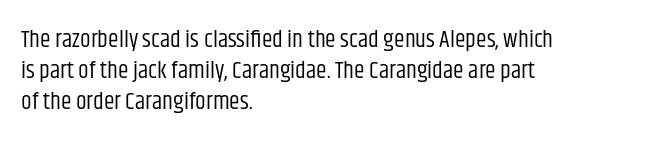
{"italic": "no", "bold": "no", "underline": "no", "align": "left", "line_spacing": "normal", "line_spacing_ratio": 1.3, "letter_spacing": "normal", "letter_spacing_em": 0.0, "glyph_px": 24}
